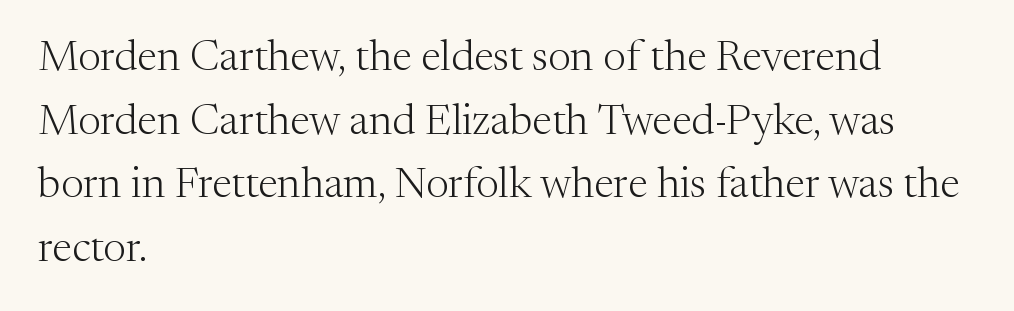
The image shows 43 px light serif type, upright; set left-aligned, normal line spacing (1.48x), normal letter spacing, not underlined; medium stroke contrast and a medium x-height.
